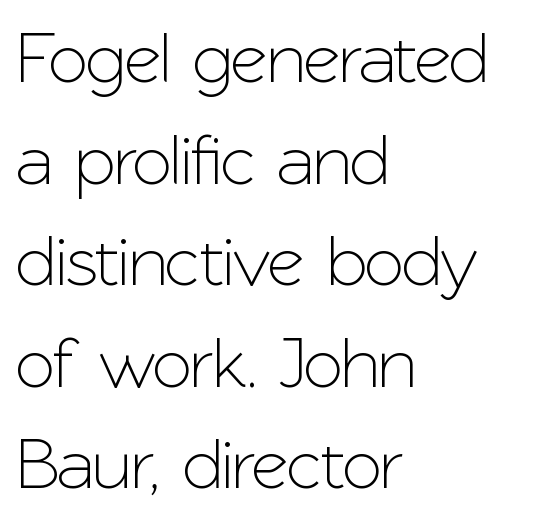
This sample uses a sans-serif face. Notice how the stems are strictly vertical — no italics here. Note the varied advance widths — an 'i' is clearly narrower than an 'm'. Look at the tracking — it's just the regular setting, nothing added.
